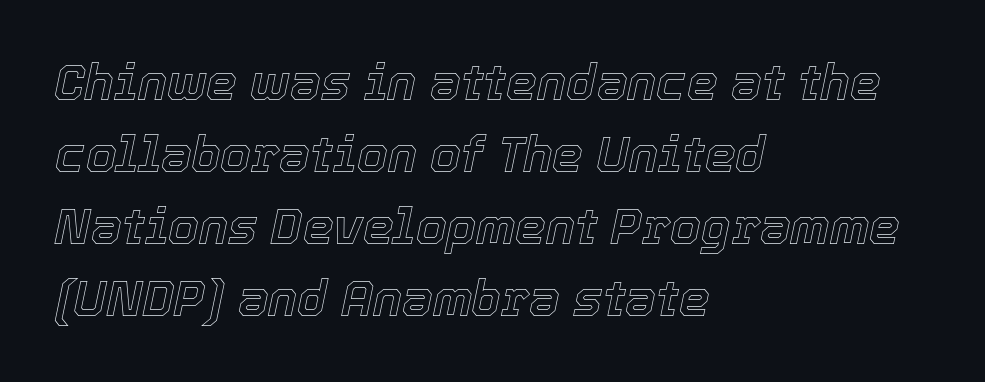
Q: Is the text italic (slanted)? A: Yes, it leans right by about 12 degrees.
Q: Is the text underlined? A: No.
Q: How is the paragraph aligned? A: Left-aligned.
Q: Is the spacing between letters normal or unusually wide? A: Normal.
Q: Is the spacing between lines tight, normal or loose? A: Normal.
Q: Width (condensed, normal, or wide)? A: Normal.
Q: x-height? A: Medium.
Q: Monospaced? A: No.
